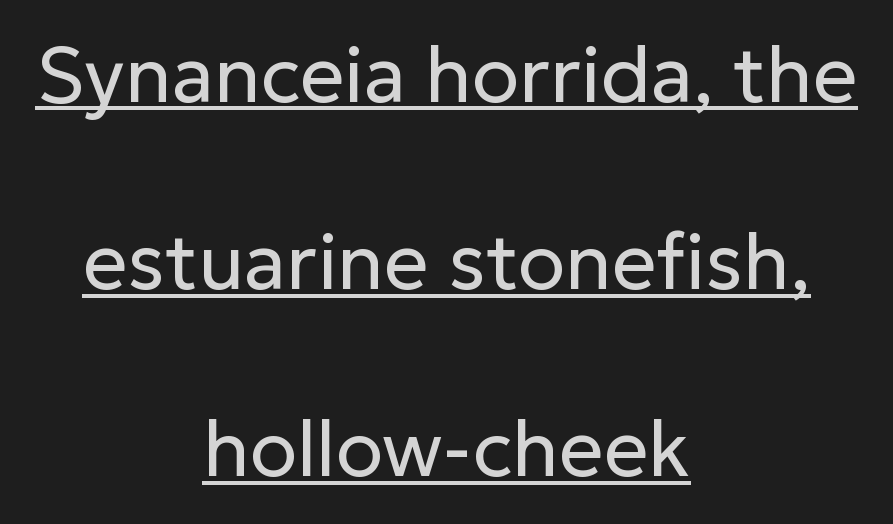
On a weight scale, this lands at 450 or below. Words appear dense and cohesive because spacing is normal. Whoever set this chose breathing room over compactness in the vertical rhythm. The paragraph has two soft edges and a firm central axis.
